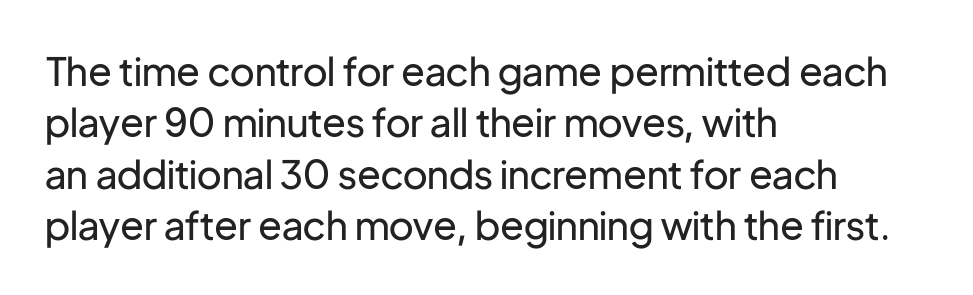
Q: Is the text bold? A: No.
Q: Is the text italic (slanted)? A: No, it is upright.
Q: Is the typeface a serif or a sans-serif typeface? A: Sans-serif.
Q: Is the text underlined? A: No.
Q: How is the paragraph aligned? A: Left-aligned.
Q: Is the spacing between letters normal or unusually wide? A: Normal.
Q: Is the spacing between lines tight, normal or loose? A: Normal.
Q: Width (condensed, normal, or wide)? A: Normal.
Q: Stroke contrast? A: Low.
Q: x-height? A: Medium.
Q: Monospaced? A: No.
